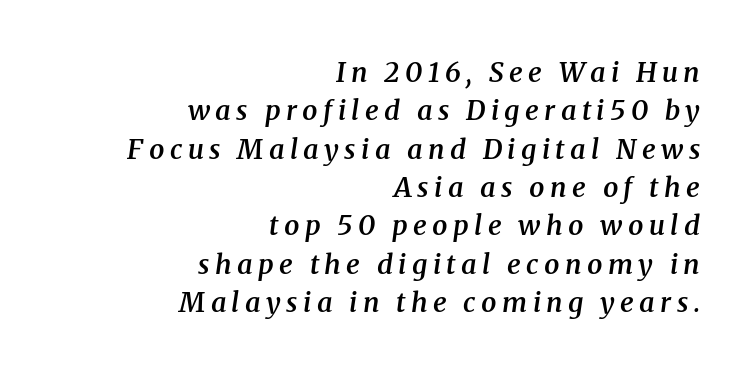
These lines stack with their right ends in a neat column. Short note: letters widely spaced. Weight: semibold (demi). The passage shown is not underscored anywhere.
